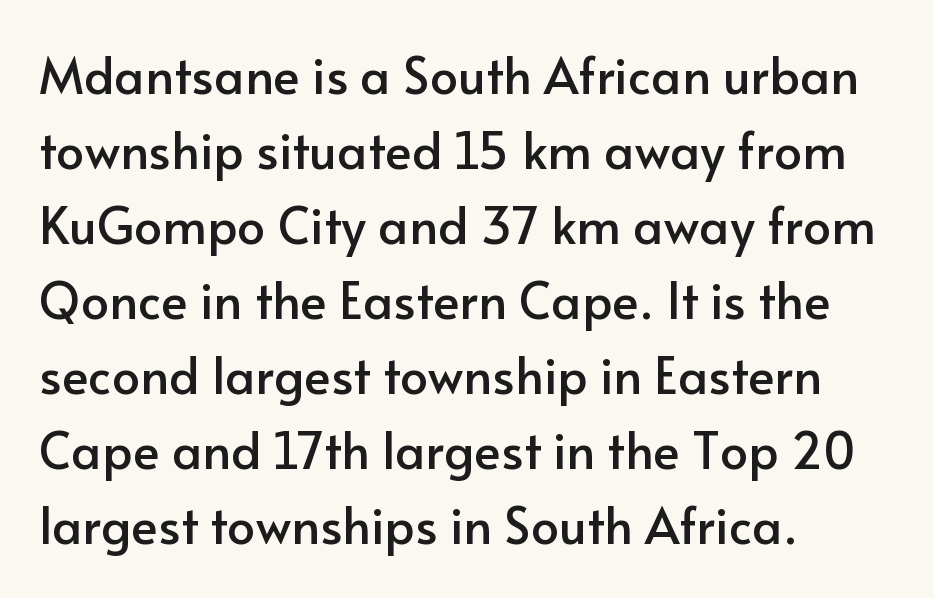
The image shows 50 px sans-serif type, upright; set left-aligned, normal line spacing (1.5x), normal letter spacing, not underlined; low stroke contrast and a small x-height.
